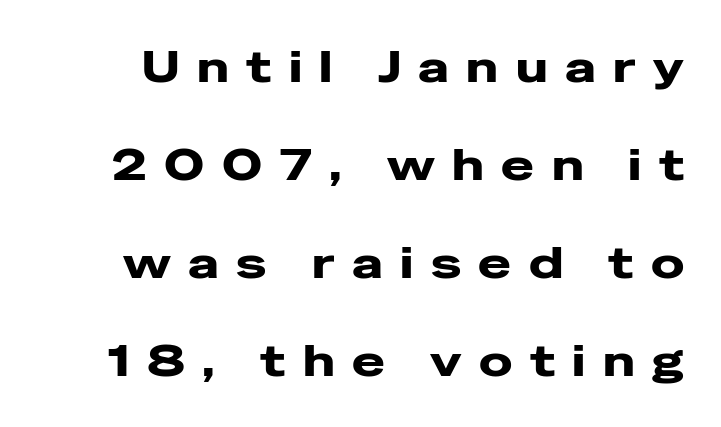
{"serif": "no", "italic": "no", "width": "wide", "stroke_contrast": "low", "x_height": "medium", "monospaced": "no", "underline": "no", "line_spacing": "loose", "line_spacing_ratio": 2.23, "letter_spacing": "wide", "letter_spacing_em": 0.4, "glyph_px": 44}
